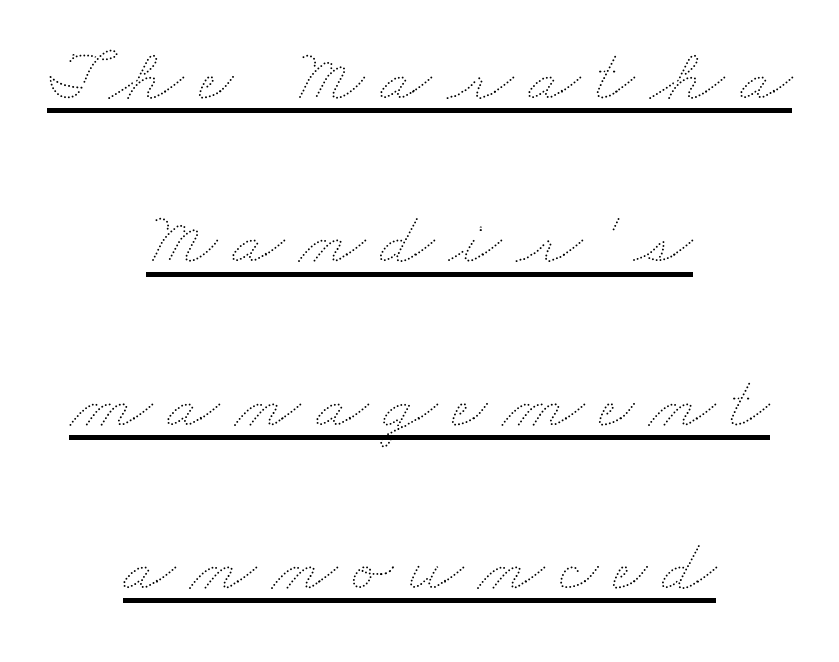
{"bold": "no", "weight": "thin", "width": "wide", "stroke_contrast": "medium", "x_height": "small", "monospaced": "no", "underline": "yes", "align": "center", "line_spacing": "loose", "line_spacing_ratio": 2.15, "letter_spacing": "wide", "letter_spacing_em": 0.2, "glyph_px": 76}
